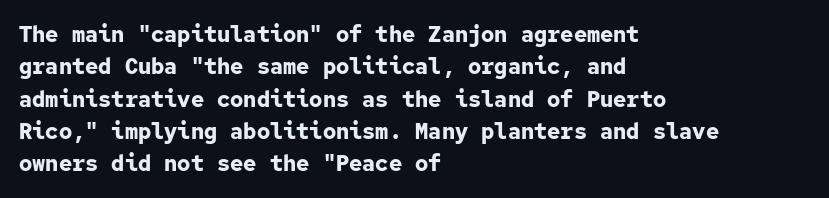
{"italic": "no", "bold": "yes", "underline": "no", "align": "left", "line_spacing": "normal", "line_spacing_ratio": 1.47, "letter_spacing": "normal", "letter_spacing_em": 0.0, "glyph_px": 22}
